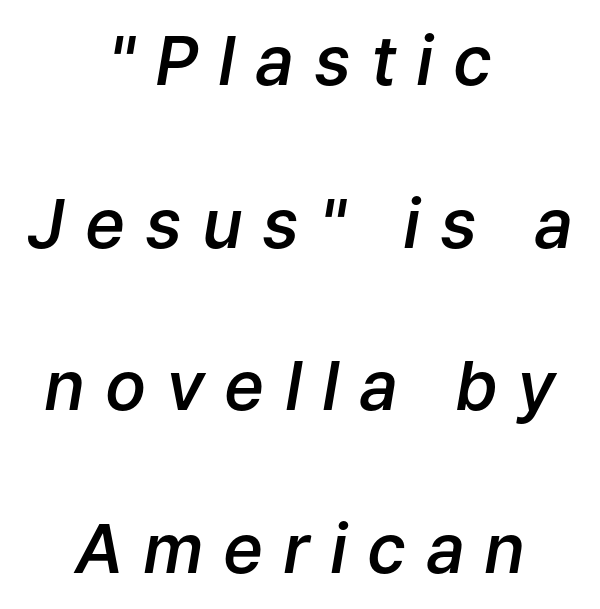
{"italic": "yes", "lean": "right", "slant_degrees": 9, "bold": "semi", "weight": "semibold", "width": "normal", "stroke_contrast": "low", "x_height": "medium", "monospaced": "no", "underline": "no", "align": "center", "line_spacing": "loose", "line_spacing_ratio": 2.39, "letter_spacing": "wide", "letter_spacing_em": 0.29, "glyph_px": 68}
